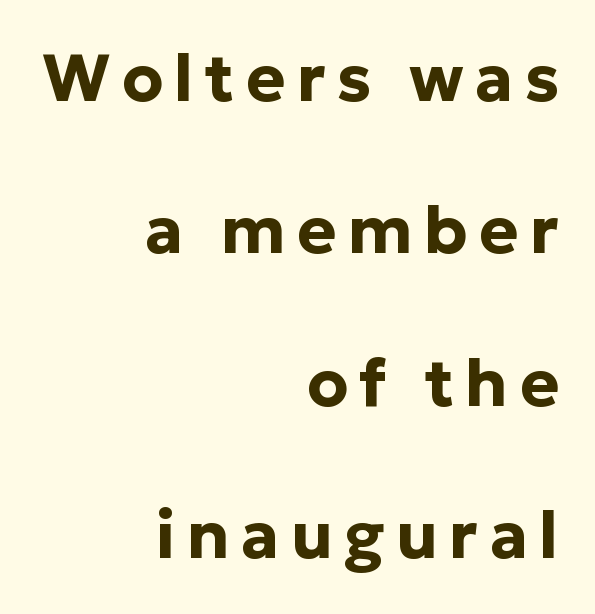
Q: Is the text bold? A: Yes.
Q: Is the text italic (slanted)? A: No, it is upright.
Q: Is the typeface a serif or a sans-serif typeface? A: Sans-serif.
Q: Is the text underlined? A: No.
Q: How is the paragraph aligned? A: Right-aligned.
Q: Is the spacing between lines tight, normal or loose? A: Loose.
Q: Width (condensed, normal, or wide)? A: Normal.
Q: Stroke contrast? A: Low.
Q: x-height? A: Medium.
Q: Monospaced? A: No.
